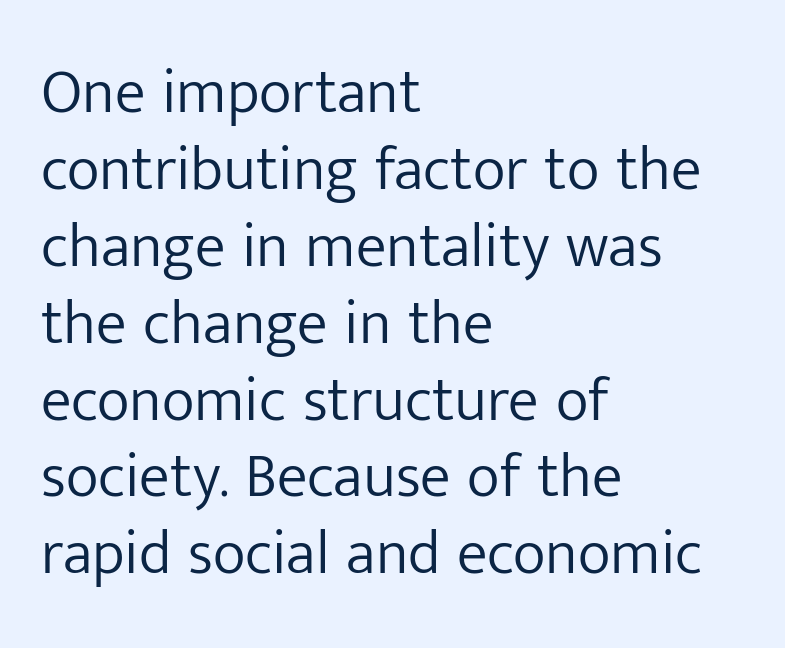
Q: Is the text bold? A: No.
Q: Is the text italic (slanted)? A: No, it is upright.
Q: Is the typeface a serif or a sans-serif typeface? A: Sans-serif.
Q: Is the text underlined? A: No.
Q: How is the paragraph aligned? A: Left-aligned.
Q: Is the spacing between letters normal or unusually wide? A: Normal.
Q: Width (condensed, normal, or wide)? A: Normal.
Q: Stroke contrast? A: Low.
Q: x-height? A: Medium.
Q: Monospaced? A: No.
